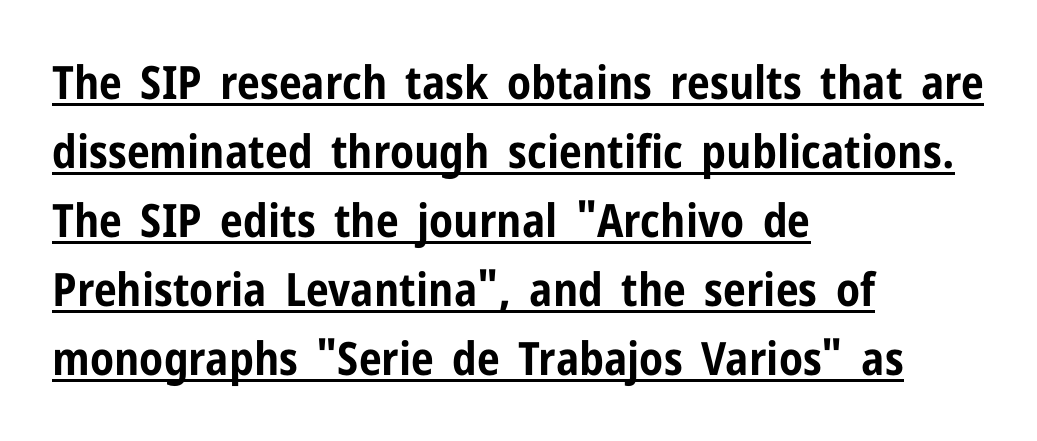
Nope, no serifs anywhere on these letters. The block of text has a typical density, with ordinary space between rows. This sample has the flowing, uneven cadence of proportional lettering. Every stem runs plumb, perpendicular to the baseline.
